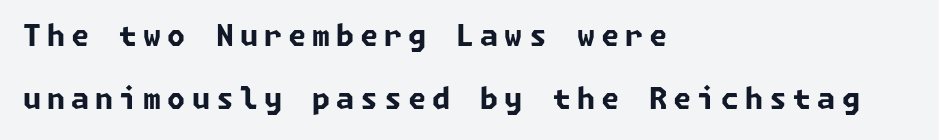
Q: Is the text bold? A: Yes.
Q: Is the typeface a serif or a sans-serif typeface? A: Sans-serif.
Q: Is the text underlined? A: No.
Q: How is the paragraph aligned? A: Left-aligned.
Q: Is the spacing between letters normal or unusually wide? A: Unusually wide.
Q: Is the spacing between lines tight, normal or loose? A: Loose.
Q: Width (condensed, normal, or wide)? A: Normal.
Q: Stroke contrast? A: Low.
Q: x-height? A: Medium.
